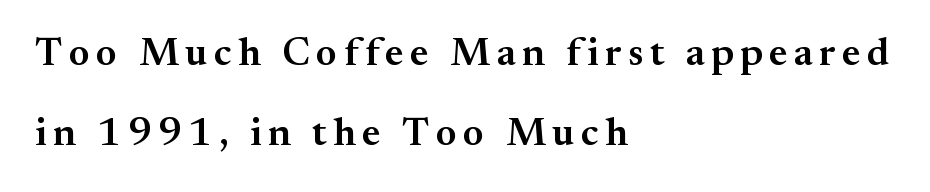
The image shows 40 px semibold serif type, upright; set left-aligned, loose line spacing (2.01x), not underlined; medium stroke contrast and a small x-height.
